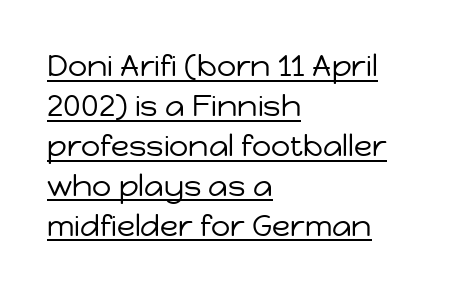
{"serif": "no", "italic": "no", "bold": "no", "weight": "regular", "width": "normal", "stroke_contrast": "low", "x_height": "medium", "monospaced": "no", "underline": "yes", "align": "left", "line_spacing": "normal", "line_spacing_ratio": 1.33, "letter_spacing": "normal", "letter_spacing_em": 0.0, "glyph_px": 30}
